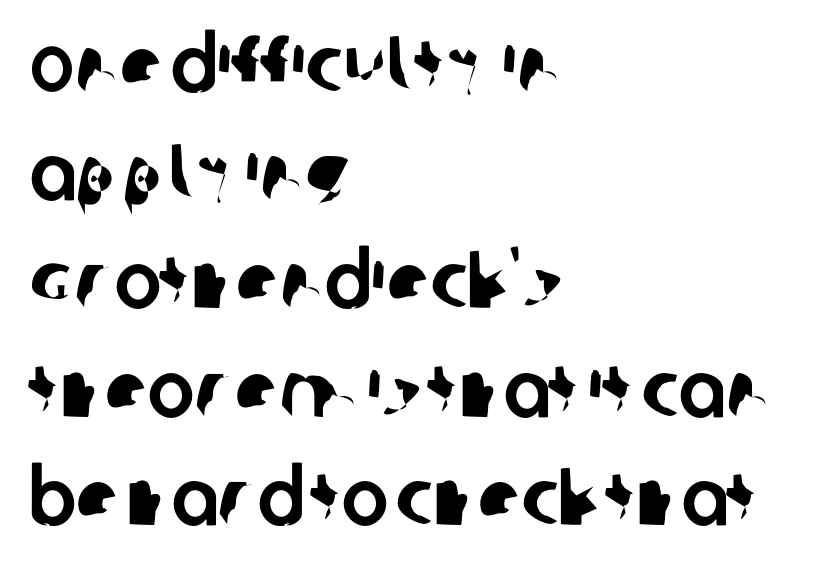
{"serif": "no", "width": "normal", "stroke_contrast": "low", "x_height": "large", "monospaced": "no", "underline": "no", "align": "left", "line_spacing": "normal", "line_spacing_ratio": 1.37, "letter_spacing": "normal", "letter_spacing_em": 0.0, "glyph_px": 79}
